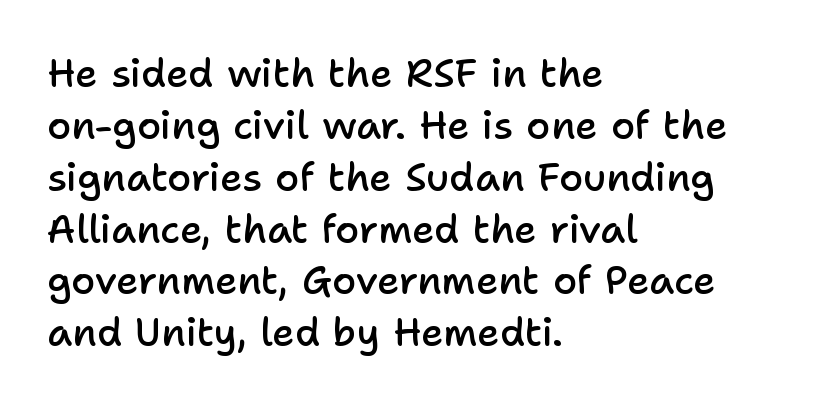
{"serif": "no", "italic": "no", "bold": "semi", "weight": "semibold", "width": "normal", "stroke_contrast": "low", "x_height": "medium", "monospaced": "no", "underline": "no", "align": "left", "line_spacing": "normal", "line_spacing_ratio": 1.33, "letter_spacing": "normal", "letter_spacing_em": 0.0, "glyph_px": 39}
